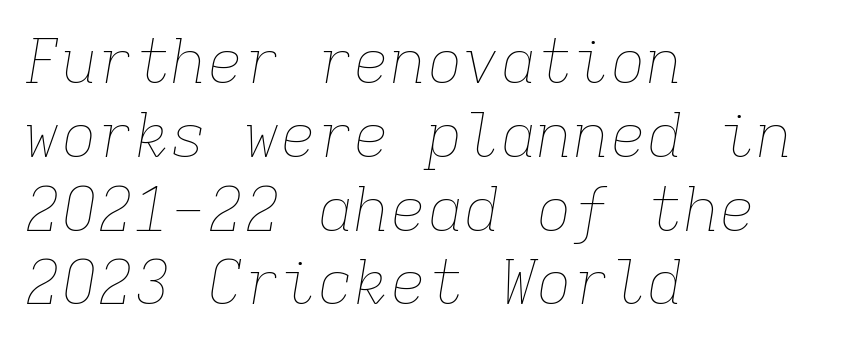
The image shows 61 px thin type, italic (leaning right), monospaced; set left-aligned, line spacing 1.21x, normal letter spacing, not underlined; low stroke contrast and a medium x-height.
